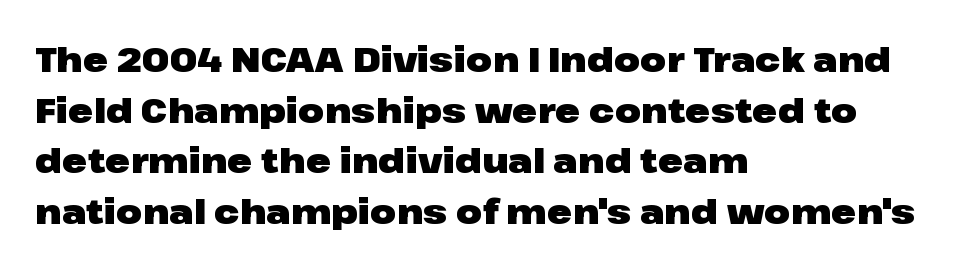
{"serif": "no", "italic": "no", "bold": "yes", "weight": "heavy", "width": "wide", "stroke_contrast": "low", "x_height": "medium", "monospaced": "no", "underline": "no", "align": "left", "line_spacing": "normal", "line_spacing_ratio": 1.49, "letter_spacing": "normal", "letter_spacing_em": 0.0, "glyph_px": 34}
